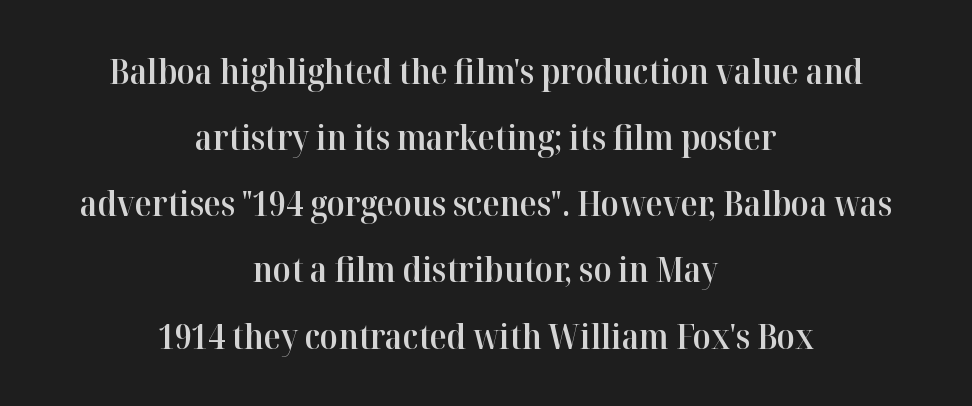
Q: Is the text bold? A: Semi-bold.
Q: Is the text italic (slanted)? A: No, it is upright.
Q: Is the typeface a serif or a sans-serif typeface? A: Serif.
Q: Is the text underlined? A: No.
Q: How is the paragraph aligned? A: Centered.
Q: Is the spacing between letters normal or unusually wide? A: Normal.
Q: Width (condensed, normal, or wide)? A: Normal.
Q: Stroke contrast? A: High.
Q: x-height? A: Medium.
Q: Monospaced? A: No.
